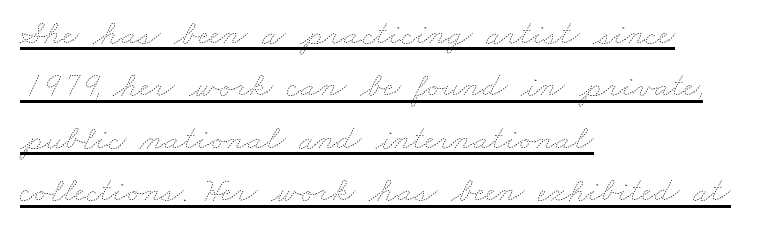
Q: Is the text bold? A: No.
Q: Is the text underlined? A: Yes.
Q: How is the paragraph aligned? A: Left-aligned.
Q: Is the spacing between letters normal or unusually wide? A: Normal.
Q: Is the spacing between lines tight, normal or loose? A: Normal.
Q: Width (condensed, normal, or wide)? A: Wide.
Q: Stroke contrast? A: Low.
Q: x-height? A: Small.
Q: Monospaced? A: No.
